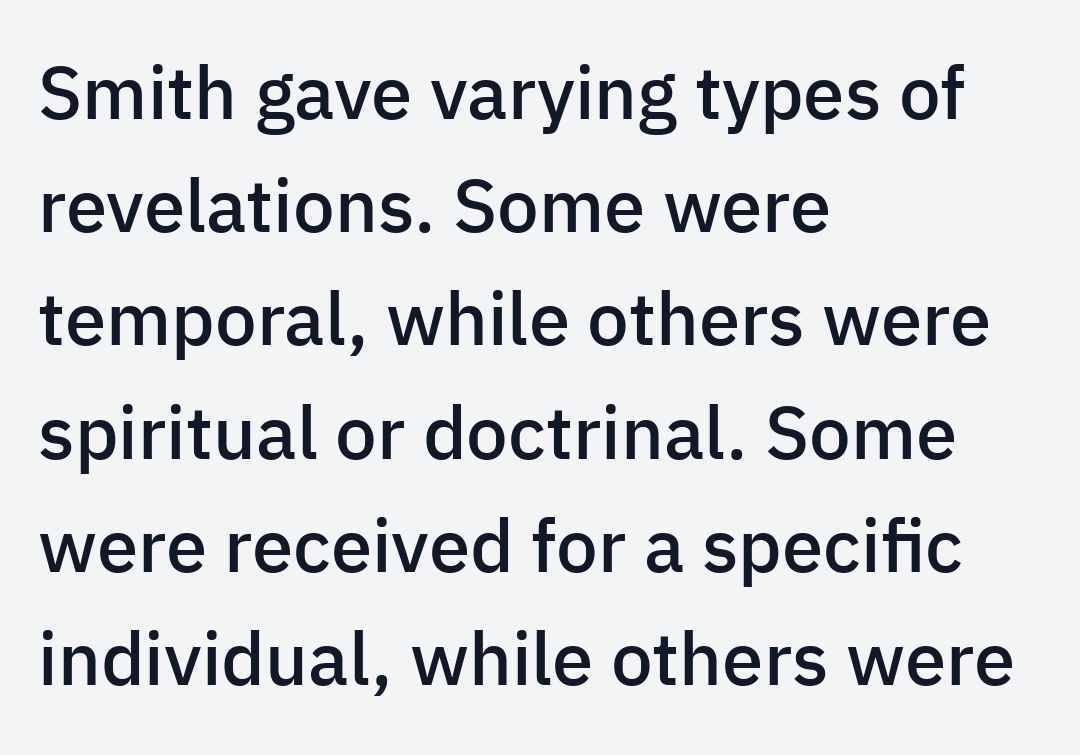
Q: Is the text bold? A: Semi-bold.
Q: Is the text italic (slanted)? A: No, it is upright.
Q: Is the typeface a serif or a sans-serif typeface? A: Sans-serif.
Q: Is the text underlined? A: No.
Q: How is the paragraph aligned? A: Left-aligned.
Q: Is the spacing between letters normal or unusually wide? A: Normal.
Q: Is the spacing between lines tight, normal or loose? A: Normal.
Q: Width (condensed, normal, or wide)? A: Normal.
Q: Stroke contrast? A: Low.
Q: x-height? A: Medium.
Q: Monospaced? A: No.
